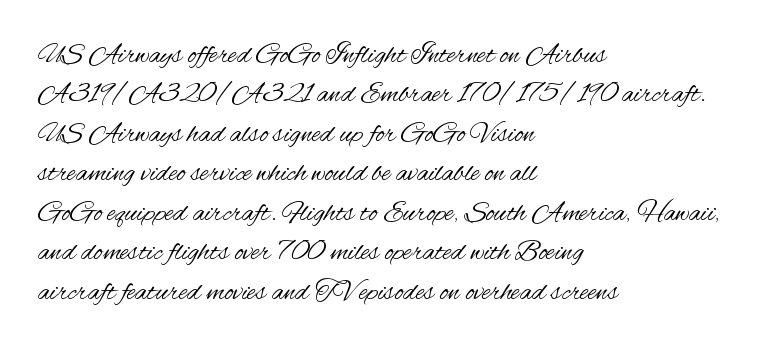
The compositor pushed each line to the left boundary. Grotesque or geometric, the face here clearly has no serifs. Students, observe: this is what conventionally led text looks like. Descenders hang freely into open space. Is the letter spacing exaggerated? No — it looks like the ordinary default. The face used here is proportionally spaced, like ordinary book or web type.
